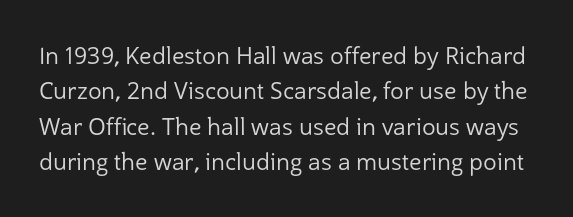
The image shows 23 px text type, upright; set normal line spacing (1.54x), normal letter spacing, not underlined.
